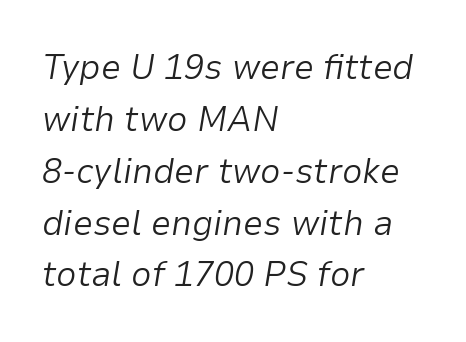
The image shows 36 px light type, italic (leaning right); set left-aligned, normal line spacing (1.44x), normal letter spacing, not underlined; low stroke contrast and a medium x-height.
